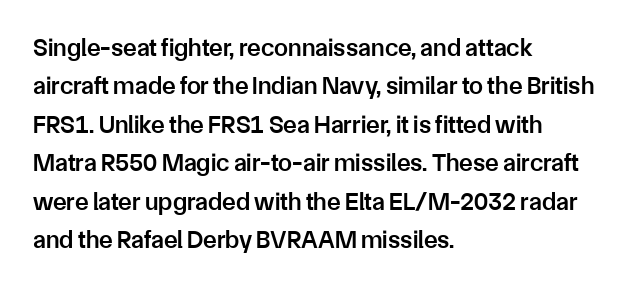
Q: Is the text bold? A: Semi-bold.
Q: Is the text italic (slanted)? A: No, it is upright.
Q: Is the text underlined? A: No.
Q: How is the paragraph aligned? A: Left-aligned.
Q: Is the spacing between letters normal or unusually wide? A: Normal.
Q: Is the spacing between lines tight, normal or loose? A: Normal.
